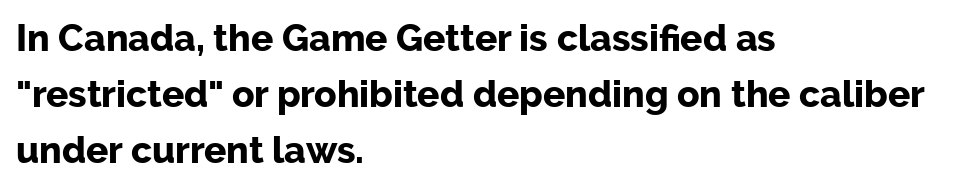
The image shows 37 px bold sans-serif type, upright; set left-aligned, normal line spacing (1.51x), normal letter spacing, not underlined; low stroke contrast and a medium x-height.
